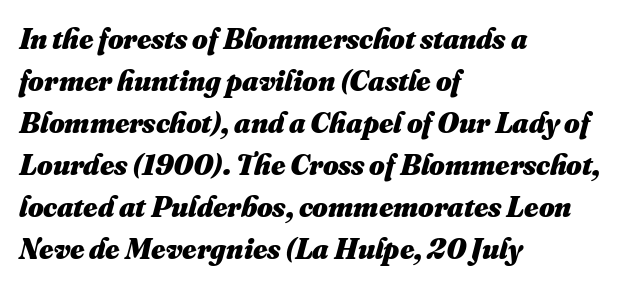
The image shows 30 px heavy type; set left-aligned, normal line spacing (1.4x), normal letter spacing, not underlined; medium stroke contrast and a small x-height.
